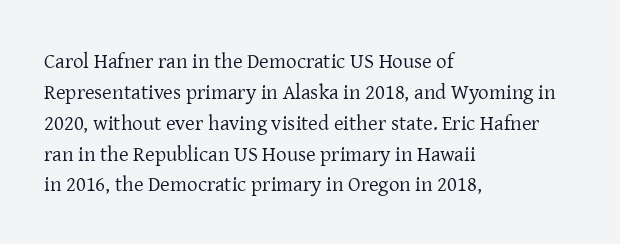
Q: Is the text bold? A: No.
Q: Is the text italic (slanted)? A: No, it is upright.
Q: Is the text underlined? A: No.
Q: How is the paragraph aligned? A: Left-aligned.
Q: Is the spacing between letters normal or unusually wide? A: Normal.
Q: Is the spacing between lines tight, normal or loose? A: Normal.
